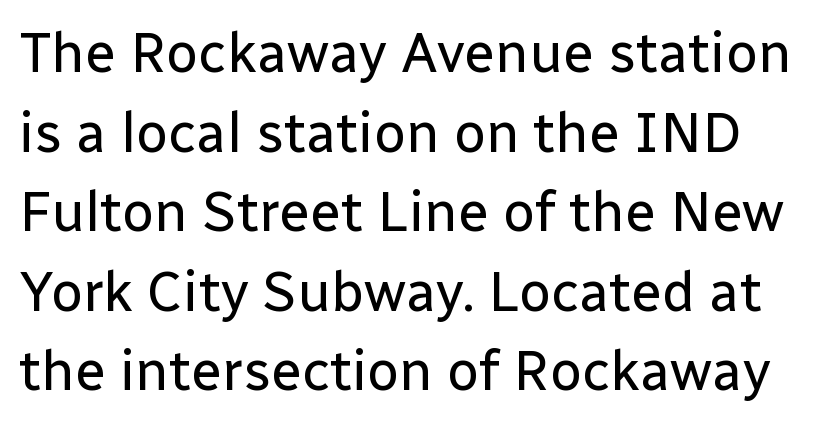
Look at the bottom of the vertical strokes: they stop flat, with no serifs. This is not heavy type; no bold has been used. What stands out about the letter spacing? Nothing — it is the standard amount. The typography opts for an upright posture over an oblique one. The space directly below the letters is spotless.
